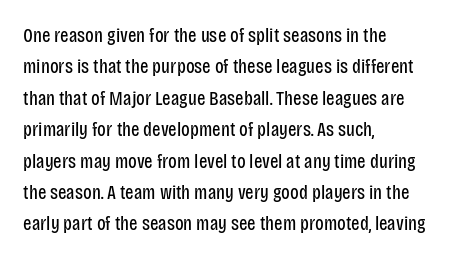
Q: Is the text bold? A: No.
Q: Is the text italic (slanted)? A: No, it is upright.
Q: Is the text underlined? A: No.
Q: How is the paragraph aligned? A: Left-aligned.
Q: Is the spacing between letters normal or unusually wide? A: Normal.
Q: Is the spacing between lines tight, normal or loose? A: Normal.
